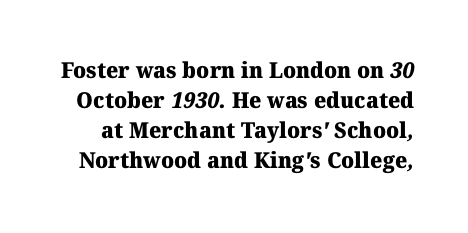
{"bold": "yes", "underline": "no", "line_spacing": "normal", "line_spacing_ratio": 1.36, "letter_spacing": "normal", "letter_spacing_em": 0.0, "glyph_px": 22}
